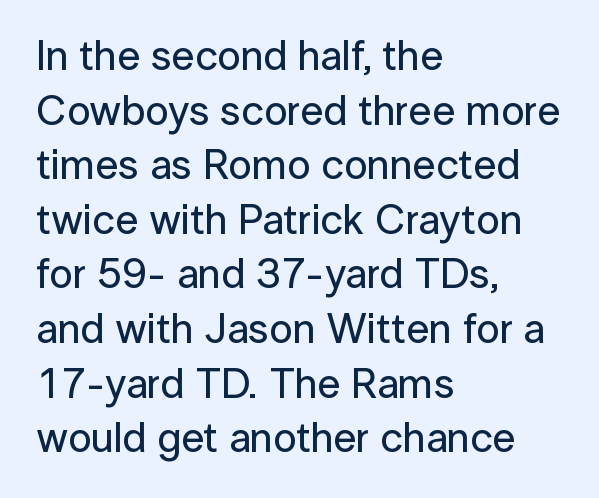
{"serif": "no", "italic": "no", "width": "normal", "stroke_contrast": "low", "x_height": "medium", "monospaced": "no", "underline": "no", "align": "left", "line_spacing": "normal", "line_spacing_ratio": 1.3, "letter_spacing": "normal", "letter_spacing_em": 0.0, "glyph_px": 42}
